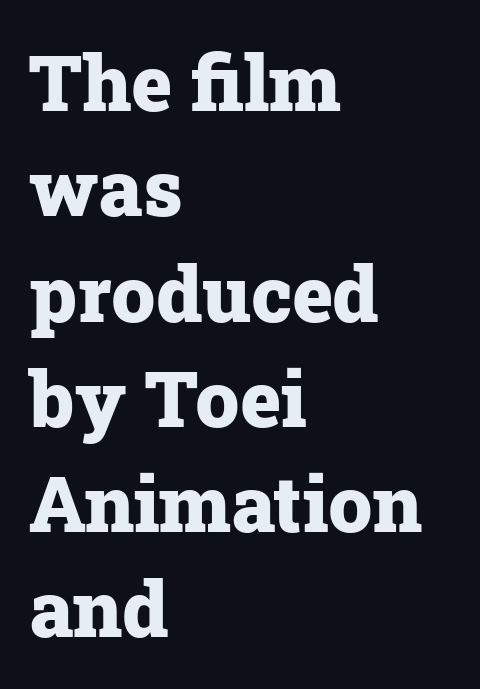
The image shows 78 px heavy serif type, upright; set left-aligned, normal line spacing (1.35x), normal letter spacing, not underlined; low stroke contrast and a medium x-height.
